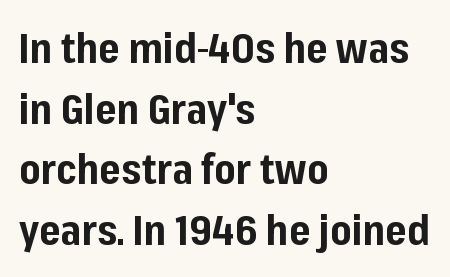
Q: Is the text bold? A: Yes.
Q: Is the text italic (slanted)? A: No, it is upright.
Q: Is the typeface a serif or a sans-serif typeface? A: Sans-serif.
Q: Is the text underlined? A: No.
Q: How is the paragraph aligned? A: Left-aligned.
Q: Is the spacing between letters normal or unusually wide? A: Normal.
Q: Is the spacing between lines tight, normal or loose? A: Normal.
Q: Width (condensed, normal, or wide)? A: Normal.
Q: Stroke contrast? A: Low.
Q: x-height? A: Medium.
Q: Monospaced? A: No.
